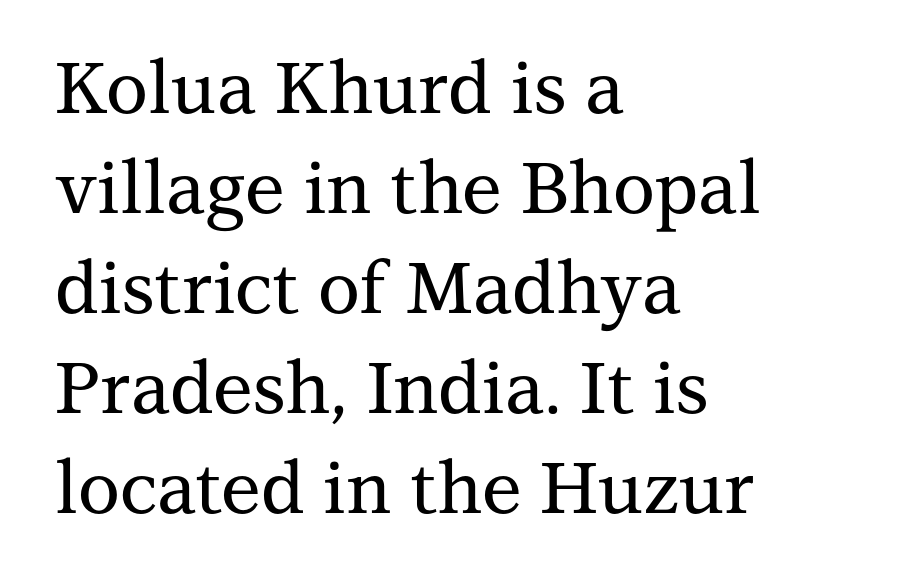
The image shows 72 px serif type, upright; set left-aligned, normal line spacing (1.39x), normal letter spacing, not underlined; medium stroke contrast and a medium x-height.
